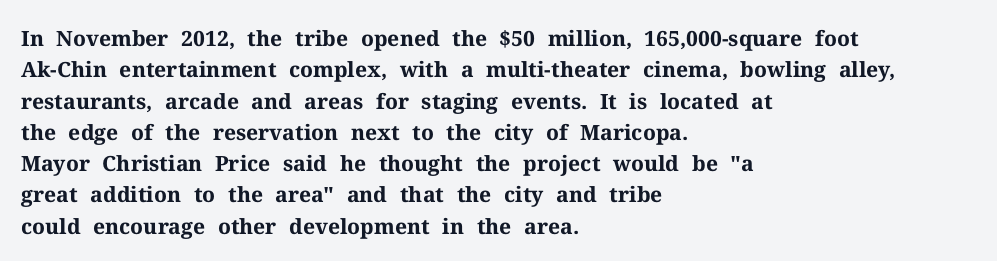
Q: Is the text bold? A: Yes.
Q: Is the text italic (slanted)? A: No, it is upright.
Q: Is the text underlined? A: No.
Q: How is the paragraph aligned? A: Left-aligned.
Q: Is the spacing between letters normal or unusually wide? A: Normal.
Q: Is the spacing between lines tight, normal or loose? A: Normal.
